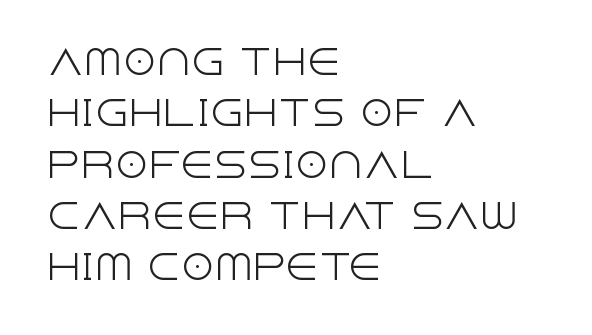
The image shows 34 px light sans-serif type, upright; set left-aligned, normal line spacing (1.51x), normal letter spacing, not underlined; a large x-height.
